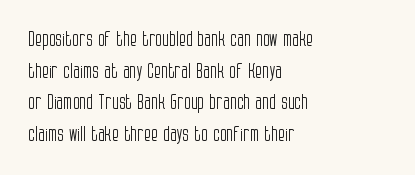
Q: Is the text bold? A: No.
Q: Is the text italic (slanted)? A: No, it is upright.
Q: Is the text underlined? A: No.
Q: How is the paragraph aligned? A: Left-aligned.
Q: Is the spacing between letters normal or unusually wide? A: Normal.
Q: Is the spacing between lines tight, normal or loose? A: Normal.
